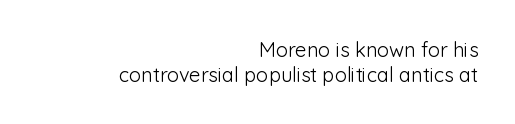
The cut favours lightness, reaching ordinary text weight at its darkest. Only glyphs here, with clear space below each row. A roman cut, with each character standing at attention. In CSS terms this would be text-align: right. The rendering keeps characters at their native spacing.
